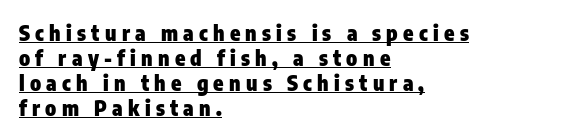
{"italic": "no", "bold": "yes", "underline": "yes", "align": "left", "line_spacing_ratio": 1.19, "letter_spacing": "wide", "letter_spacing_em": 0.25, "glyph_px": 21}
